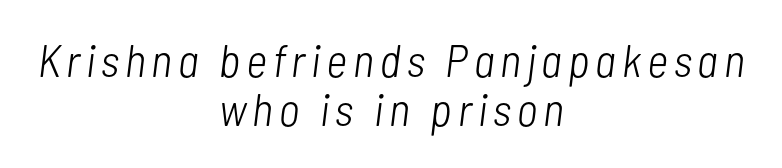
Q: Is the text bold? A: No.
Q: Is the text italic (slanted)? A: Yes, it leans right by about 7 degrees.
Q: Is the text underlined? A: No.
Q: How is the paragraph aligned? A: Centered.
Q: Is the spacing between lines tight, normal or loose? A: Tight.
Q: Width (condensed, normal, or wide)? A: Condensed.
Q: Stroke contrast? A: Low.
Q: x-height? A: Medium.
Q: Monospaced? A: No.
